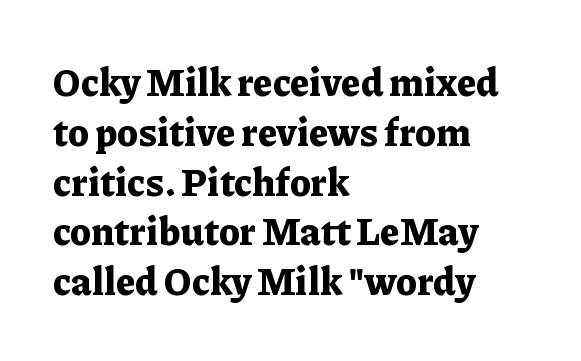
{"serif": "yes", "italic": "no", "bold": "yes", "weight": "bold", "width": "normal", "stroke_contrast": "low", "x_height": "medium", "monospaced": "no", "underline": "no", "align": "left", "line_spacing": "normal", "line_spacing_ratio": 1.31, "letter_spacing": "normal", "letter_spacing_em": 0.0, "glyph_px": 38}
